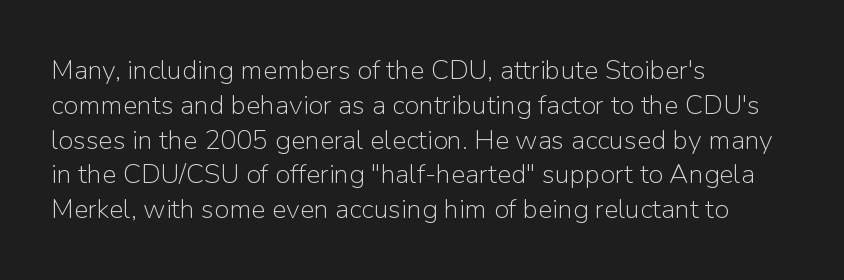
Q: Is the text bold? A: No.
Q: Is the text italic (slanted)? A: No, it is upright.
Q: Is the text underlined? A: No.
Q: How is the paragraph aligned? A: Left-aligned.
Q: Is the spacing between letters normal or unusually wide? A: Normal.
Q: Is the spacing between lines tight, normal or loose? A: Normal.
